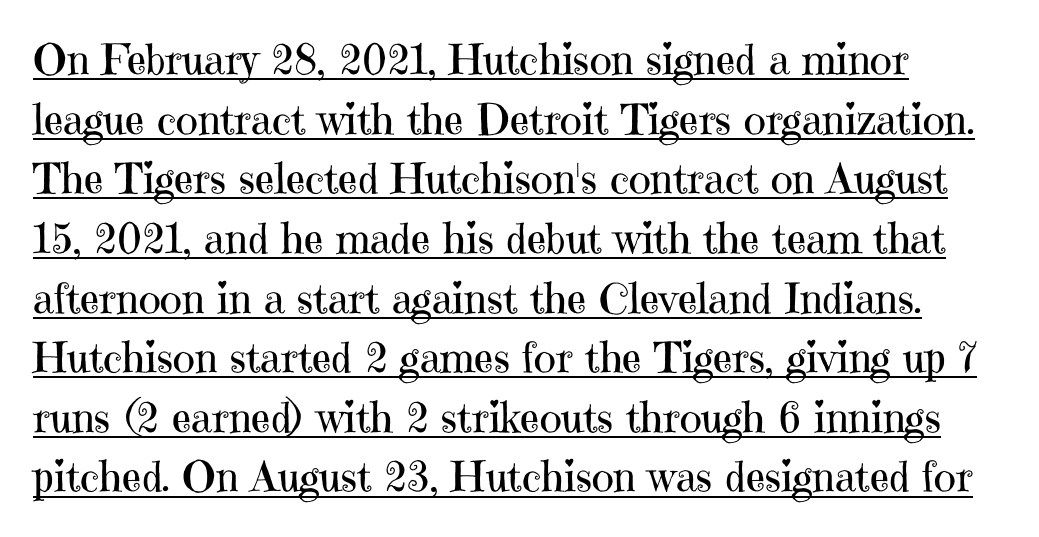
Q: Is the text bold? A: No.
Q: Is the text italic (slanted)? A: No, it is upright.
Q: Is the typeface a serif or a sans-serif typeface? A: Serif.
Q: Is the text underlined? A: Yes.
Q: How is the paragraph aligned? A: Left-aligned.
Q: Is the spacing between letters normal or unusually wide? A: Normal.
Q: Is the spacing between lines tight, normal or loose? A: Normal.
Q: Width (condensed, normal, or wide)? A: Normal.
Q: Stroke contrast? A: High.
Q: x-height? A: Medium.
Q: Monospaced? A: No.
